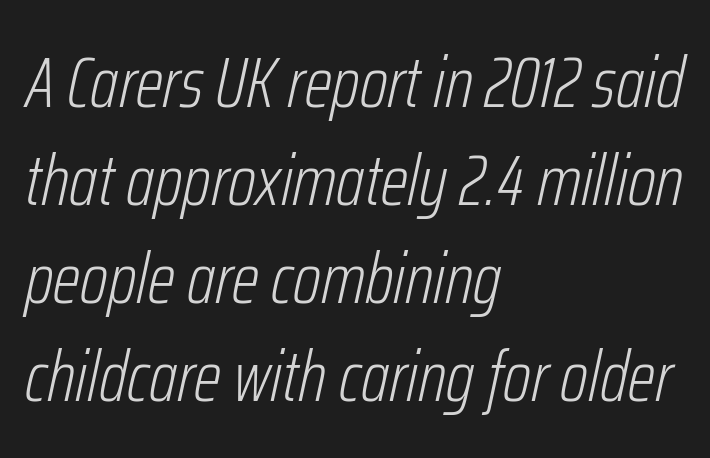
{"italic": "yes", "lean": "right", "slant_degrees": 12, "bold": "no", "weight": "light", "width": "condensed", "stroke_contrast": "low", "x_height": "medium", "monospaced": "no", "underline": "no", "align": "left", "line_spacing": "normal", "line_spacing_ratio": 1.36, "letter_spacing": "normal", "letter_spacing_em": 0.0, "glyph_px": 72}
